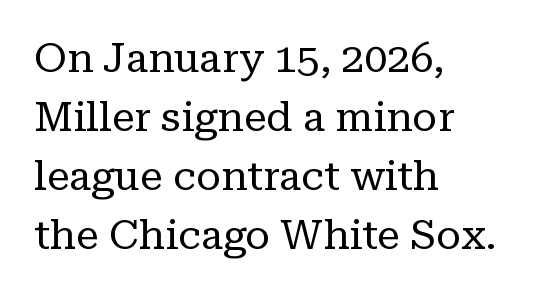
{"serif": "yes", "italic": "no", "bold": "no", "weight": "regular", "width": "normal", "stroke_contrast": "low", "x_height": "medium", "monospaced": "no", "underline": "no", "align": "left", "line_spacing": "normal", "line_spacing_ratio": 1.44, "letter_spacing": "normal", "letter_spacing_em": 0.0, "glyph_px": 41}
